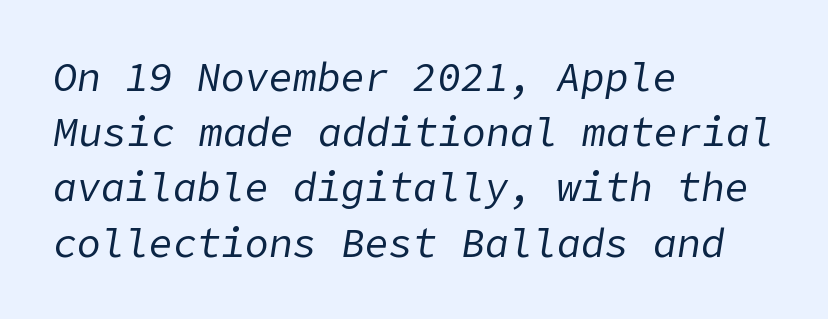
Honestly, there is no underline to notice here at all. Leftover space on each line is placed entirely after the last word. No heavy texture on the line: the type isn't bold. Nobody touched the tracking dial on this one.
